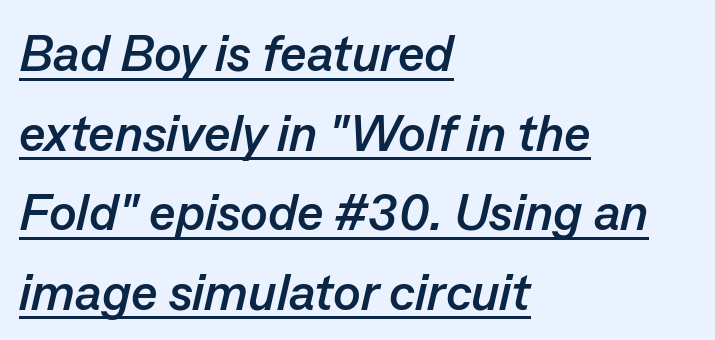
The axis of the letterforms is tilted away from vertical. Typographic density is high because the face is bold. Honestly, the row spacing looks completely unremarkable. Underlined type. Varying glyph widths throughout — classic text-font behaviour.
